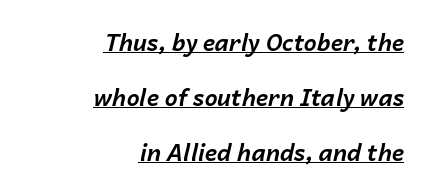
The typography opts for an oblique posture over an upright one. The block of text is sparse from top to bottom, with ample space between rows. Its strokes are broad and dark, the hallmark of bold type. Visually the block forms a straight wall on the right and a jagged coastline on the left. The passage shown has conventional tracking throughout. Beneath each row of characters lies a ruled line.
